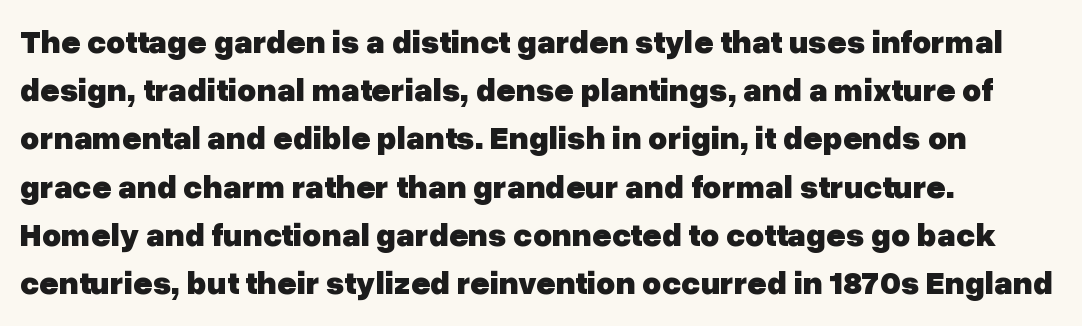
Students, note that the glyphs here touch the page at normal intervals. Unlike italic type, these characters show no tilt at all. Is this a fixed-width face? No — the glyphs have proportional, varying widths. The typeface chosen for these lines omits serifs.
